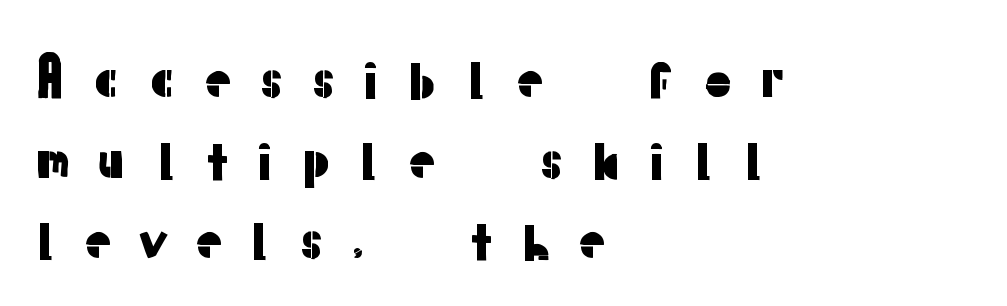
{"serif": "no", "italic": "no", "width": "normal", "stroke_contrast": "low", "x_height": "medium", "monospaced": "no", "underline": "no", "align": "left", "line_spacing": "normal", "line_spacing_ratio": 1.52, "letter_spacing": "wide", "letter_spacing_em": 0.45, "glyph_px": 53}
